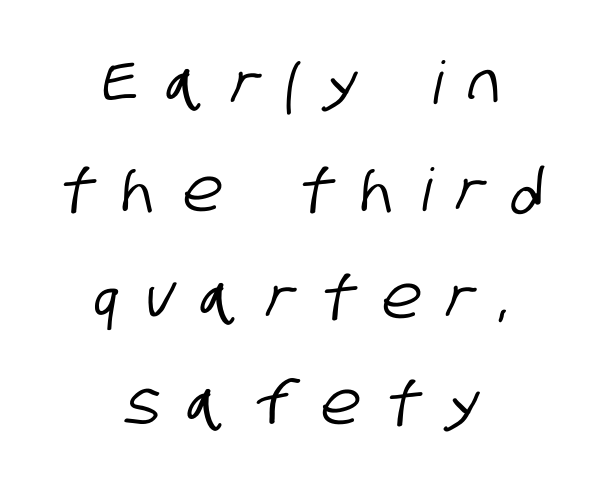
{"serif": "no", "width": "condensed", "stroke_contrast": "low", "x_height": "large", "monospaced": "no", "underline": "no", "align": "center", "line_spacing_ratio": 1.81, "letter_spacing": "wide", "letter_spacing_em": 0.46, "glyph_px": 59}
